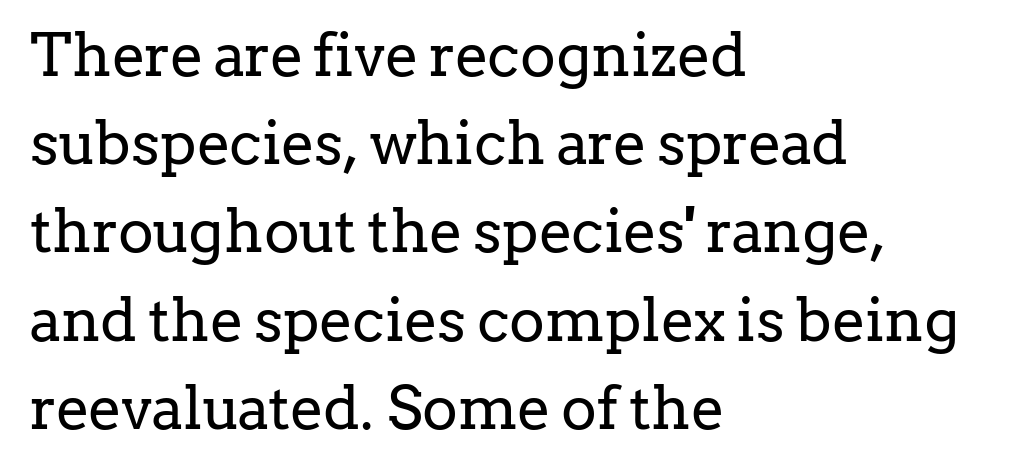
{"serif": "yes", "italic": "no", "bold": "no", "weight": "regular", "width": "normal", "stroke_contrast": "low", "x_height": "medium", "monospaced": "no", "underline": "no", "align": "left", "line_spacing": "normal", "line_spacing_ratio": 1.47, "letter_spacing": "normal", "letter_spacing_em": 0.0, "glyph_px": 60}
